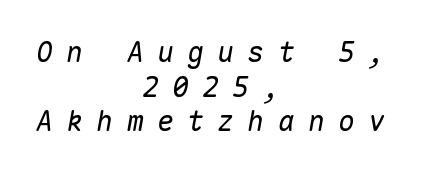
Q: Is the text italic (slanted)? A: Yes, it leans right by about 10 degrees.
Q: Is the text underlined? A: No.
Q: How is the paragraph aligned? A: Centered.
Q: Is the spacing between letters normal or unusually wide? A: Unusually wide.
Q: Width (condensed, normal, or wide)? A: Normal.
Q: Stroke contrast? A: Medium.
Q: x-height? A: Medium.
Q: Monospaced? A: Yes.
